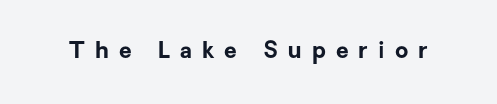
The image shows 23 px bold type, upright; set unusually wide letter spacing (+0.44 em), not underlined.
